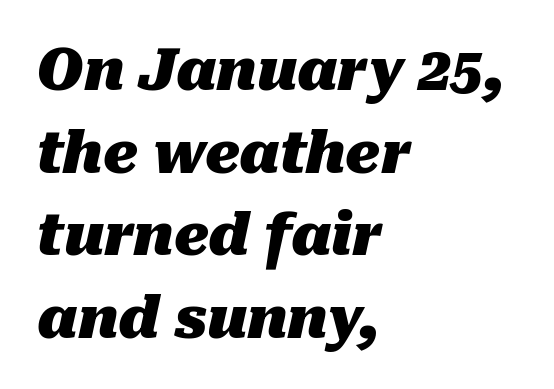
The image shows 57 px heavy type, italic (leaning right); set left-aligned, normal line spacing (1.45x), normal letter spacing, not underlined; medium stroke contrast and a medium x-height.
